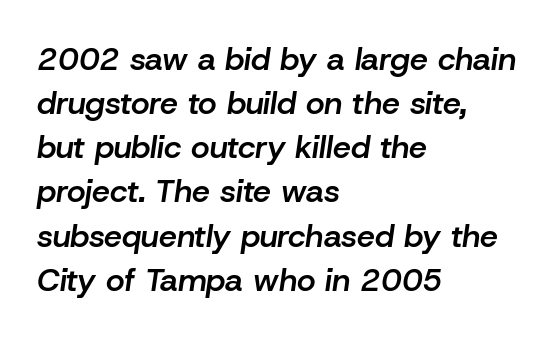
Q: Is the text bold? A: Semi-bold.
Q: Is the text italic (slanted)? A: Yes, it leans right by about 8 degrees.
Q: Is the text underlined? A: No.
Q: How is the paragraph aligned? A: Left-aligned.
Q: Is the spacing between letters normal or unusually wide? A: Normal.
Q: Is the spacing between lines tight, normal or loose? A: Normal.
Q: Width (condensed, normal, or wide)? A: Normal.
Q: Stroke contrast? A: Low.
Q: x-height? A: Medium.
Q: Monospaced? A: No.
